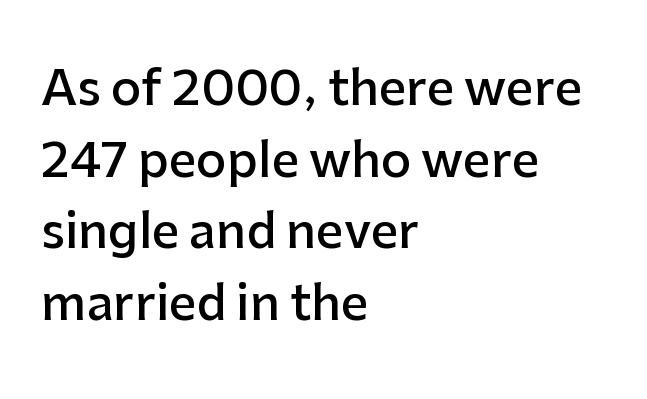
Are there feet on the stems? There aren't — it's a sans. Summary of vertical rhythm: regular, with standard interline spacing. Do the characters align in a grid? No, the font is proportional. The passage shown has conventional tracking throughout. Where is the straight margin? On the left.
